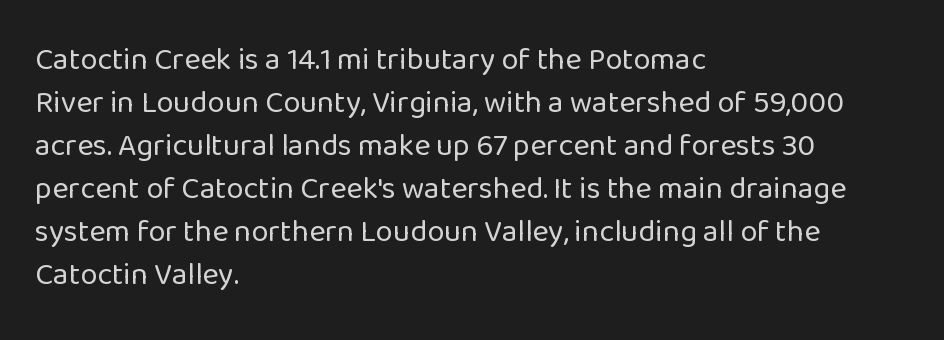
A roman cut, with each character standing at attention. The setting favours the left margin, as ordinary paragraphs usually do. Baseline-to-baseline distance is the conventional proportion of letter height. The type is set solid horizontally, with unmodified tracking. Bare-footed words on every line.
